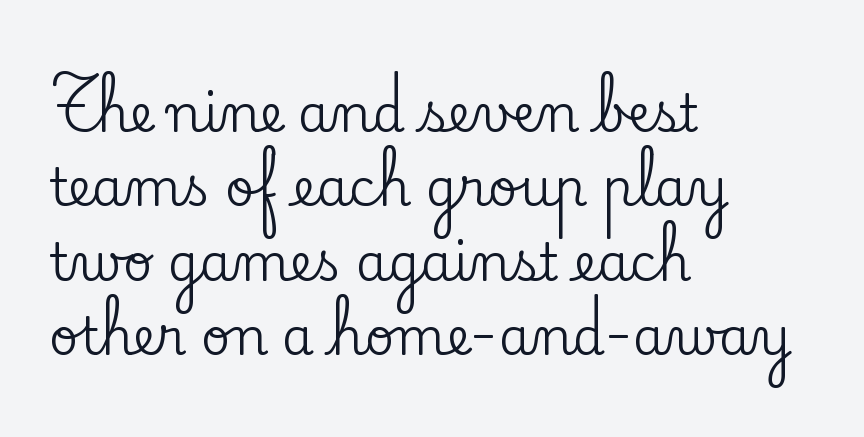
The image shows 51 px serif type, upright; set left-aligned, normal line spacing (1.46x), normal letter spacing, not underlined; low stroke contrast and a small x-height.
